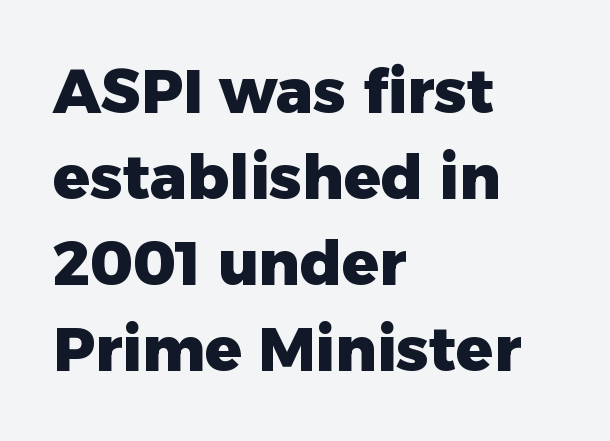
Quick note: interline space is typical. Alignment: flush left. Is the type bold? Yes — the strokes are clearly thick and heavy. This rendering leaves character spacing at its baseline value. The axis of the letterforms is exactly vertical.
